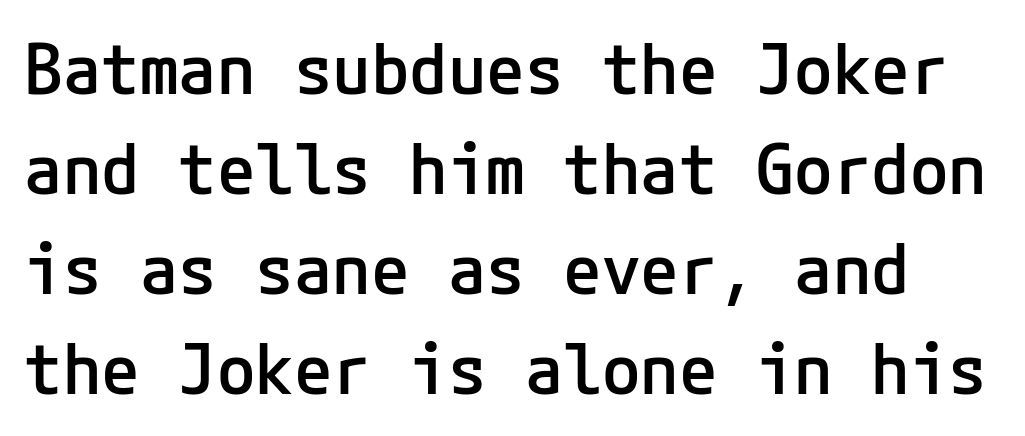
Clear beneath every line of the passage. A sans-serif font was chosen for this passage. Letter spacing: default. You can tell it's not italic because the verticals are truly vertical. The passage shown stacks its lines at a standard gap.
